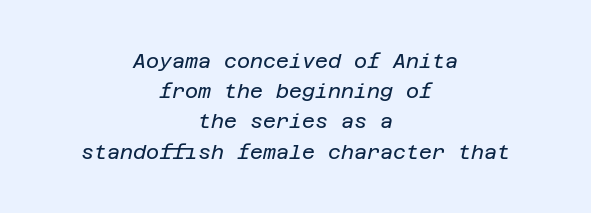
Default kerning and tracking; the words read as compact shapes. These lines are centered, leaving both edges ragged. Every character sits at an angle, as italics do. Heft: none added — not bold. Does the leading feel generous? No, just average. Quick note: underline off.
